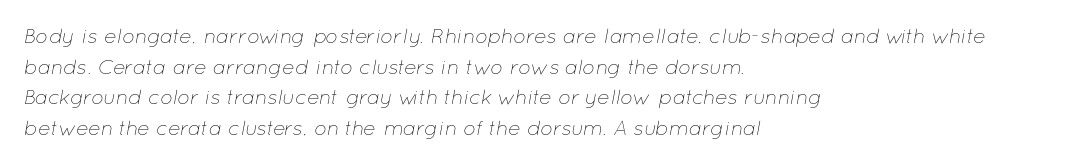
{"italic": "yes", "lean": "right", "slant_degrees": 12, "bold": "no", "underline": "no", "align": "left", "line_spacing": "normal", "line_spacing_ratio": 1.46, "letter_spacing": "normal", "letter_spacing_em": 0.0, "glyph_px": 21}
